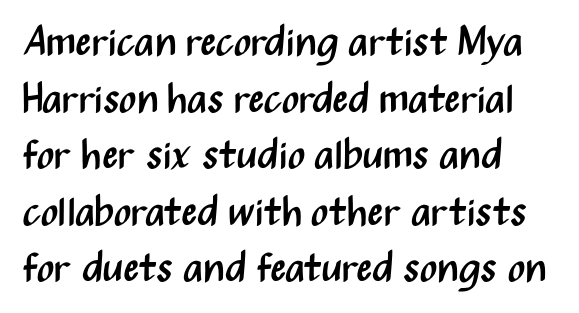
The glyphs are unaccompanied by any horizontal stroke below them. The type sits square on the baseline with zero lean. Visually the block forms a straight wall on the left and a jagged coastline on the right. Spacing between characters is what you'd get straight out of the box. The typesetting does not lean heavy: it is not bold.
